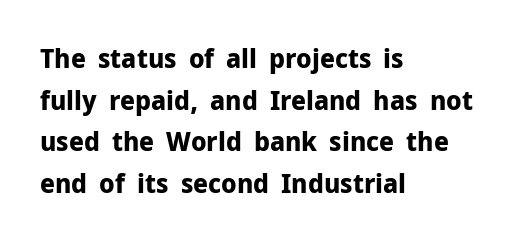
Q: Is the text bold? A: Yes.
Q: Is the text italic (slanted)? A: No, it is upright.
Q: Is the text underlined? A: No.
Q: How is the paragraph aligned? A: Left-aligned.
Q: Is the spacing between letters normal or unusually wide? A: Normal.
Q: Is the spacing between lines tight, normal or loose? A: Normal.
